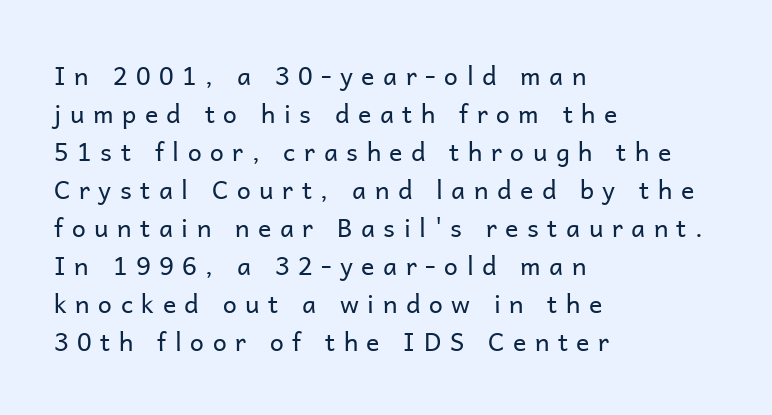
{"italic": "no", "bold": "no", "underline": "no", "align": "left", "line_spacing": "normal", "line_spacing_ratio": 1.52, "letter_spacing": "wide", "letter_spacing_em": 0.34, "glyph_px": 25}
